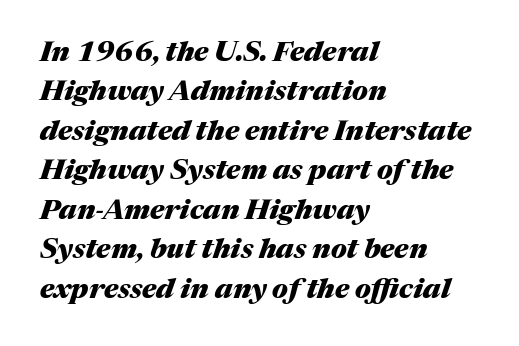
Leading: standard. Layout note: lines flush left. On the weight axis this lands at bold, roughly 700. Letters rest on an invisible, unmarked baseline. Do the characters align in a grid? No, the font is proportional. These lines were composed using italics.
